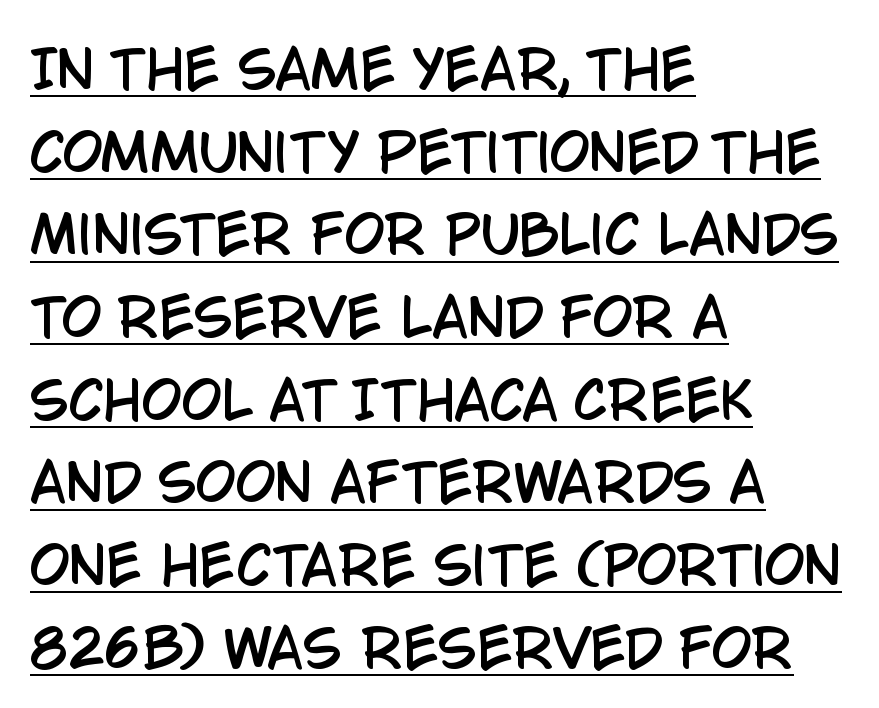
Q: Is the text italic (slanted)? A: No, it is upright.
Q: Is the typeface a serif or a sans-serif typeface? A: Sans-serif.
Q: Is the text underlined? A: Yes.
Q: How is the paragraph aligned? A: Left-aligned.
Q: Is the spacing between letters normal or unusually wide? A: Normal.
Q: Is the spacing between lines tight, normal or loose? A: Normal.
Q: Width (condensed, normal, or wide)? A: Condensed.
Q: Stroke contrast? A: Low.
Q: x-height? A: Large.
Q: Monospaced? A: No.
